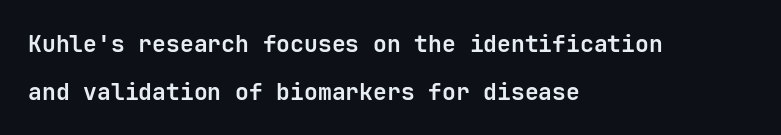
The image shows 23 px bold type, upright; set left-aligned, loose line spacing (2.08x), normal letter spacing, not underlined.
